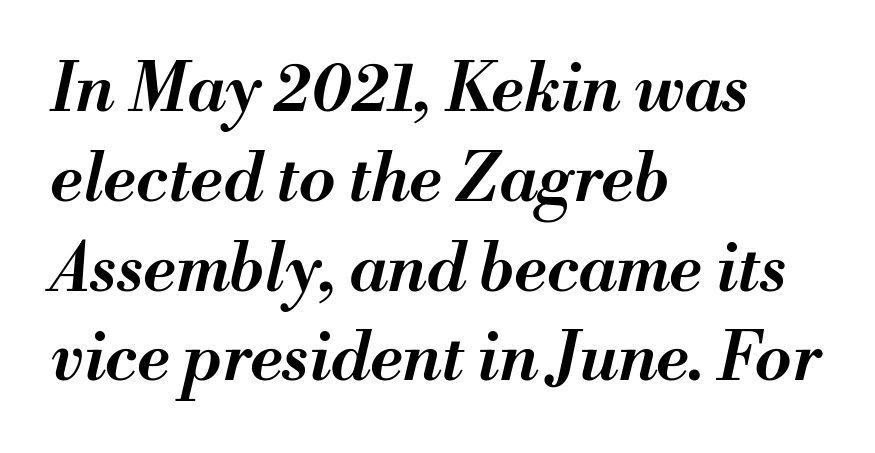
{"italic": "yes", "lean": "right", "slant_degrees": 13, "bold": "semi", "weight": "semibold", "width": "normal", "stroke_contrast": "medium", "x_height": "small", "monospaced": "no", "underline": "no", "align": "left", "line_spacing": "normal", "line_spacing_ratio": 1.36, "letter_spacing": "normal", "letter_spacing_em": 0.0, "glyph_px": 66}
